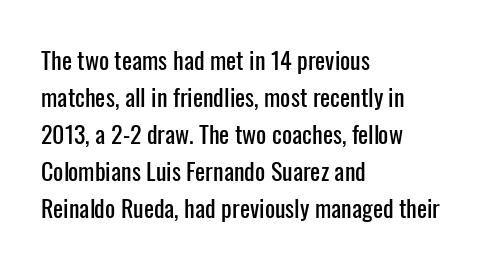
This is roman type, the default non-slanted kind. The lines in this sample share a left origin and differ only in where they stop. Glance below the letters and you will spot only blank space. The line-height multiplier appears to be the usual default. No extra tracking has been applied to these lines.
